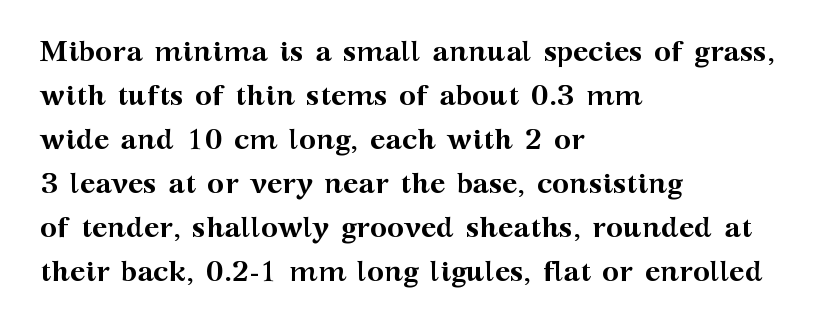
{"serif": "yes", "italic": "no", "bold": "yes", "weight": "semibold", "width": "wide", "stroke_contrast": "medium", "x_height": "medium", "monospaced": "no", "underline": "no", "align": "left", "line_spacing": "normal", "line_spacing_ratio": 1.52, "letter_spacing": "normal", "letter_spacing_em": 0.0, "glyph_px": 29}
